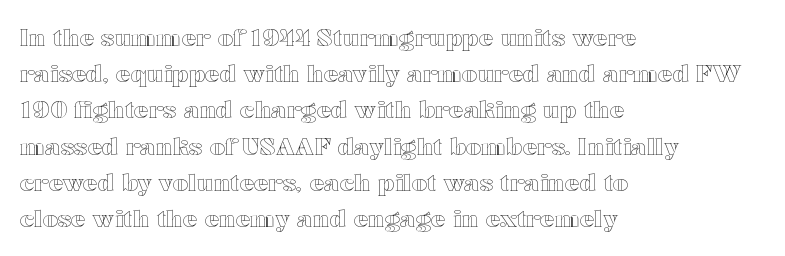
Leading: standard. Ascenders rise straight up at ninety degrees. Nobody drew a line under any word here. Here the glyphs are tracked normally, forming tight word shapes. All the whitespace from short lines collects on the right.
